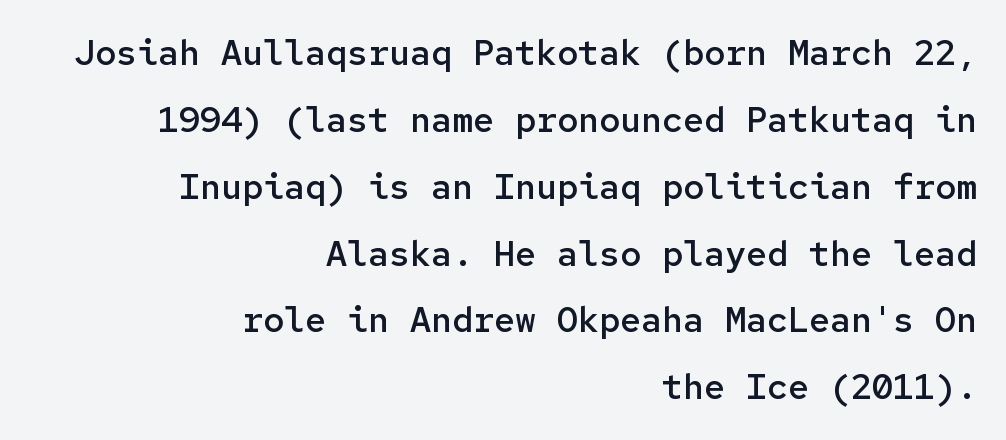
{"serif": "no", "italic": "no", "bold": "semi", "weight": "semibold", "width": "normal", "stroke_contrast": "low", "x_height": "medium", "monospaced": "yes", "underline": "no", "align": "right", "line_spacing": "loose", "line_spacing_ratio": 1.91, "letter_spacing": "normal", "letter_spacing_em": 0.0, "glyph_px": 35}
